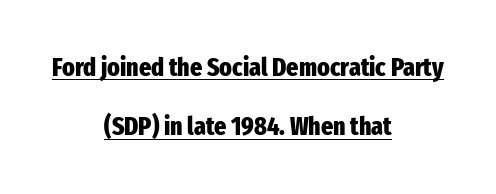
The image shows 26 px bold type, upright; set centered, loose line spacing (2.28x), normal letter spacing, underlined.
